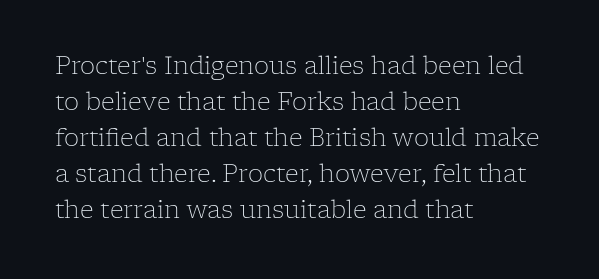
Q: Is the text bold? A: No.
Q: Is the text italic (slanted)? A: No, it is upright.
Q: Is the text underlined? A: No.
Q: How is the paragraph aligned? A: Left-aligned.
Q: Is the spacing between letters normal or unusually wide? A: Normal.
Q: Is the spacing between lines tight, normal or loose? A: Normal.
